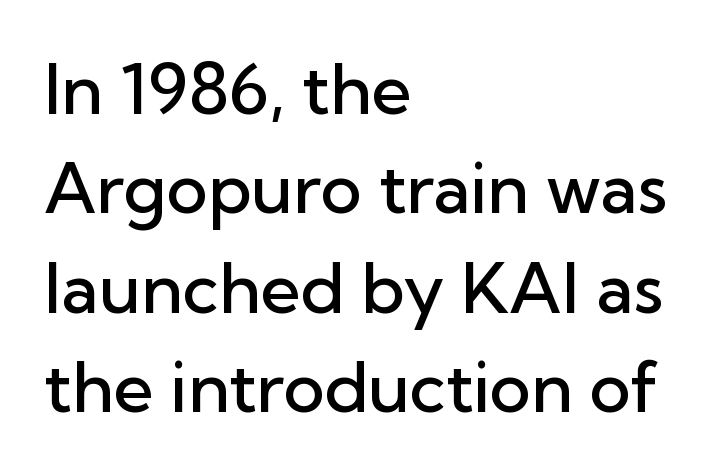
{"serif": "no", "italic": "no", "bold": "semi", "weight": "semibold", "width": "normal", "stroke_contrast": "low", "x_height": "medium", "monospaced": "no", "underline": "no", "align": "left", "line_spacing": "normal", "line_spacing_ratio": 1.42, "letter_spacing": "normal", "letter_spacing_em": 0.0, "glyph_px": 70}
